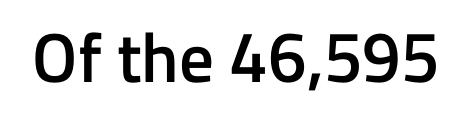
{"serif": "no", "italic": "no", "bold": "semi", "weight": "semibold", "width": "normal", "stroke_contrast": "low", "x_height": "medium", "monospaced": "no", "underline": "no", "letter_spacing": "normal", "letter_spacing_em": 0.0, "glyph_px": 69}
